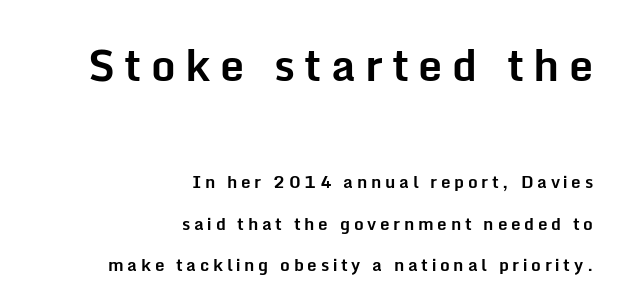
Q: Is the text bold? A: Yes.
Q: Is the text italic (slanted)? A: No, it is upright.
Q: Is the typeface a serif or a sans-serif typeface? A: Sans-serif.
Q: Is the text underlined? A: No.
Q: How is the paragraph aligned? A: Right-aligned.
Q: Is the spacing between letters normal or unusually wide? A: Unusually wide.
Q: Is the spacing between lines tight, normal or loose? A: Loose.
Q: Which block of text is set in a larger size, the first (top) or the second (bottom)? A: The first (top) one.
Q: Width (condensed, normal, or wide)? A: Normal.
Q: Stroke contrast? A: Low.
Q: x-height? A: Medium.
Q: Monospaced? A: No.
